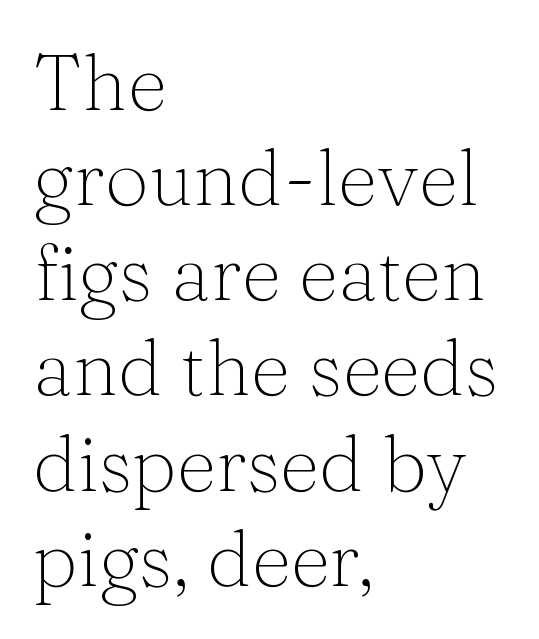
Q: Is the text bold? A: No.
Q: Is the text italic (slanted)? A: No, it is upright.
Q: Is the typeface a serif or a sans-serif typeface? A: Serif.
Q: Is the text underlined? A: No.
Q: How is the paragraph aligned? A: Left-aligned.
Q: Is the spacing between letters normal or unusually wide? A: Normal.
Q: Width (condensed, normal, or wide)? A: Normal.
Q: Stroke contrast? A: Medium.
Q: x-height? A: Medium.
Q: Monospaced? A: No.
